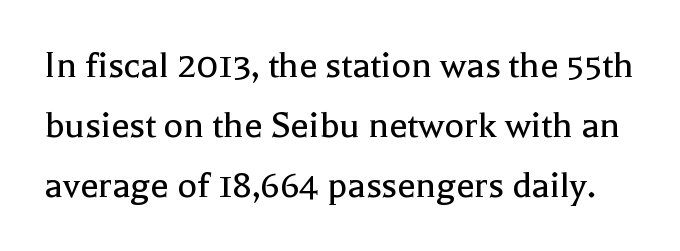
A typesetter would label this face a serif. Style check: upright. Rule under the text: the space is simply empty. Do the characters align in a grid? No, the font is proportional. Summary of vertical rhythm: regular, with standard interline spacing.
